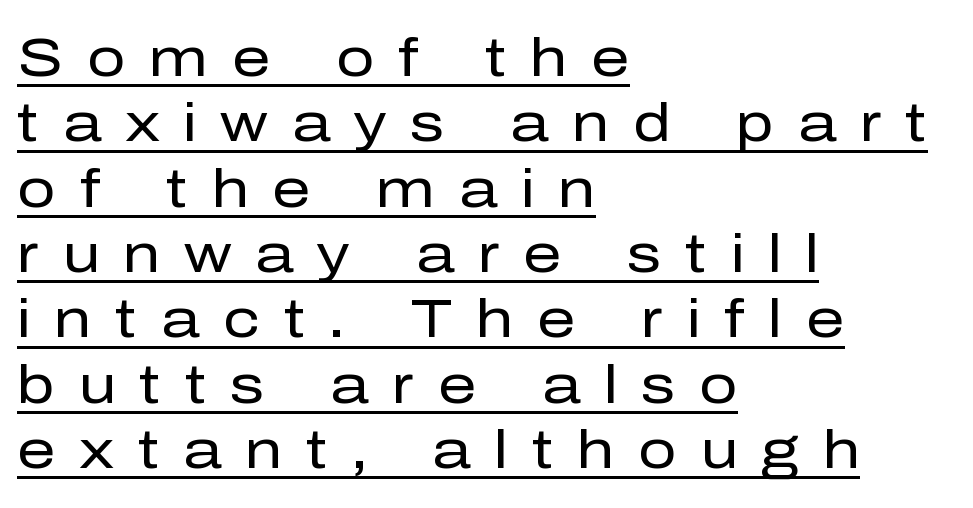
{"serif": "no", "italic": "no", "bold": "no", "weight": "regular", "width": "normal", "stroke_contrast": "low", "x_height": "medium", "monospaced": "no", "underline": "yes", "align": "left", "line_spacing_ratio": 1.21, "letter_spacing": "wide", "letter_spacing_em": 0.44, "glyph_px": 54}
